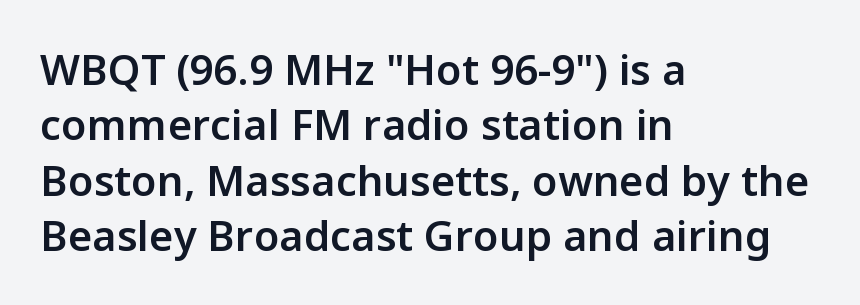
What weight is shown? A semibold, between regular and bold. The lettering holds an erect, upright posture throughout. The rag falls on the right side of this text block. Quick note: underline off. Does the type have serifs? No, each stem ends abruptly.
